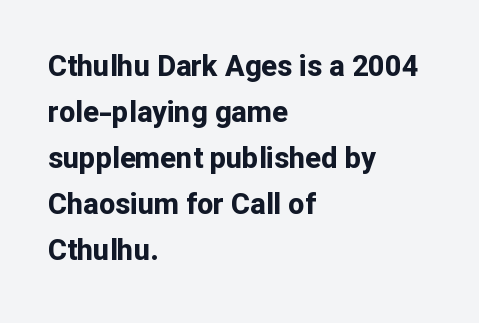
{"serif": "no", "italic": "no", "bold": "yes", "weight": "bold", "width": "normal", "stroke_contrast": "low", "x_height": "medium", "monospaced": "no", "underline": "no", "align": "left", "line_spacing": "normal", "line_spacing_ratio": 1.59, "letter_spacing": "normal", "letter_spacing_em": 0.0, "glyph_px": 29}
